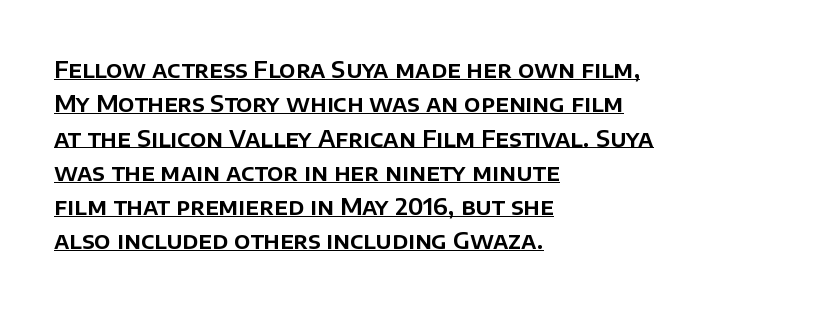
The image shows 23 px text type, upright; set left-aligned, normal line spacing (1.49x), normal letter spacing, underlined.
